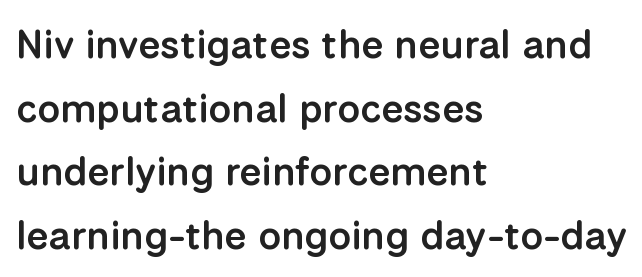
The text block is weighted toward the left margin, trailing off unevenly rightward. Whoever set this chose a conventional vertical rhythm. Descenders hang freely into open space. Does the weight exceed regular? Yes, but only to semibold. Looks like regular typesetting: each glyph gets only the width it needs.
